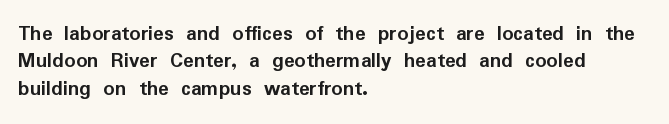
Only glyphs here, with clear space below each row. The type sits square on the baseline with zero lean. Short note: letters normally spaced. Summary of vertical rhythm: regular, with standard interline spacing. Thick stems and heavy bowls — unmistakably bold. Short and long lines alike share a common starting point at left.
